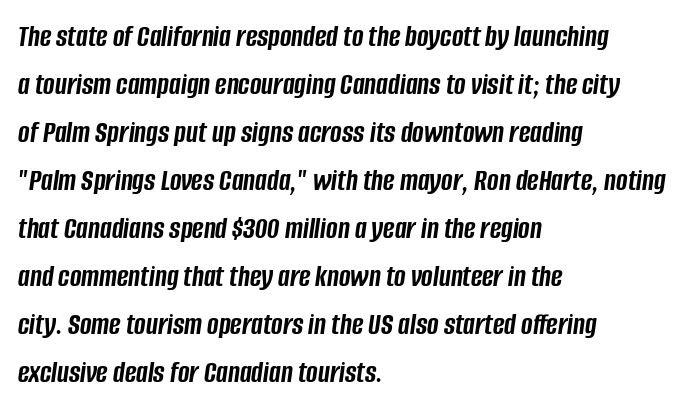
The image shows 31 px semibold, condensed type, italic (leaning right); set left-aligned, normal line spacing (1.55x), normal letter spacing, not underlined; low stroke contrast and a large x-height.
